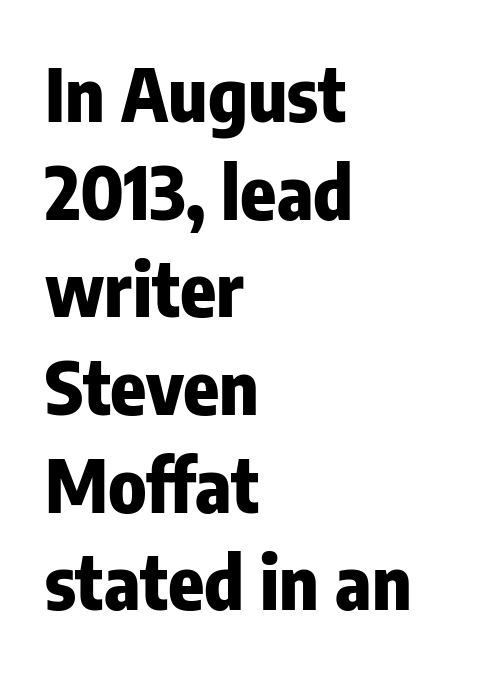
The image shows 74 px heavy, condensed sans-serif type, upright; set left-aligned, normal line spacing (1.32x), normal letter spacing, not underlined; low stroke contrast and a medium x-height.
